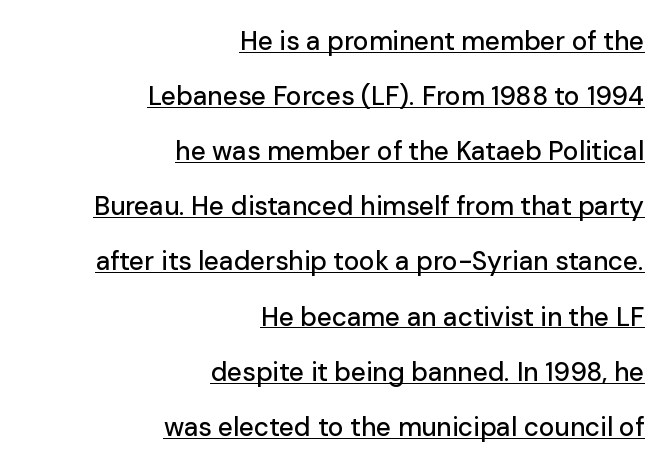
Posture: vertical. Line endings align vertically; line beginnings do not. The letters sit at their default tracking, neither squeezed nor spread. Underline: present. Quick note: interline space is abundant.
